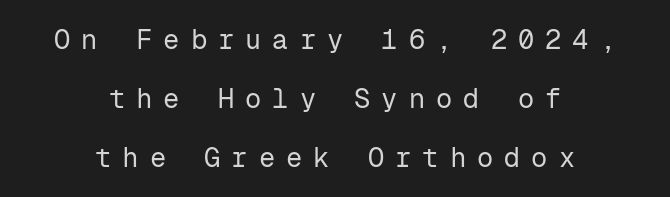
{"italic": "no", "bold": "no", "underline": "no", "align": "center", "line_spacing": "loose", "line_spacing_ratio": 2.19, "letter_spacing": "wide", "letter_spacing_em": 0.41, "glyph_px": 27}
